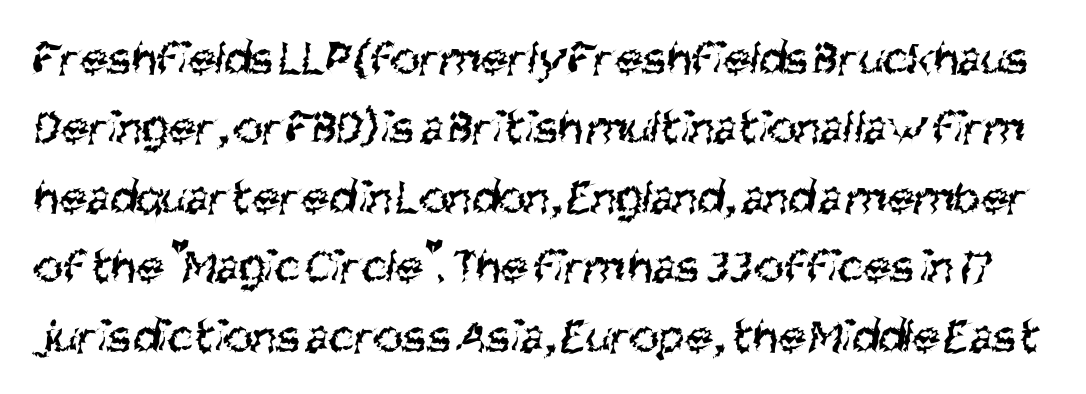
{"serif": "no", "bold": "no", "weight": "regular", "width": "condensed", "stroke_contrast": "medium", "x_height": "large", "monospaced": "no", "underline": "no", "line_spacing": "normal", "line_spacing_ratio": 1.39, "letter_spacing": "normal", "letter_spacing_em": 0.0, "glyph_px": 50}
